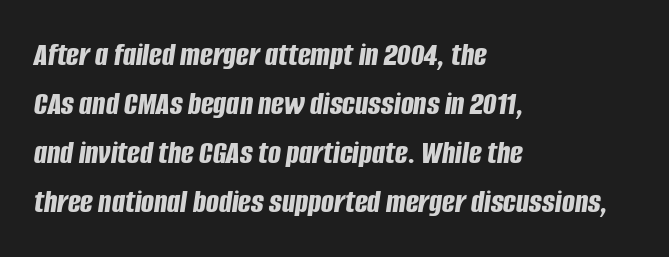
{"italic": "yes", "lean": "right", "slant_degrees": 8, "bold": "yes", "weight": "bold", "width": "condensed", "stroke_contrast": "low", "x_height": "large", "monospaced": "no", "underline": "no", "align": "left", "line_spacing": "normal", "line_spacing_ratio": 1.44, "letter_spacing": "normal", "letter_spacing_em": 0.0, "glyph_px": 34}
